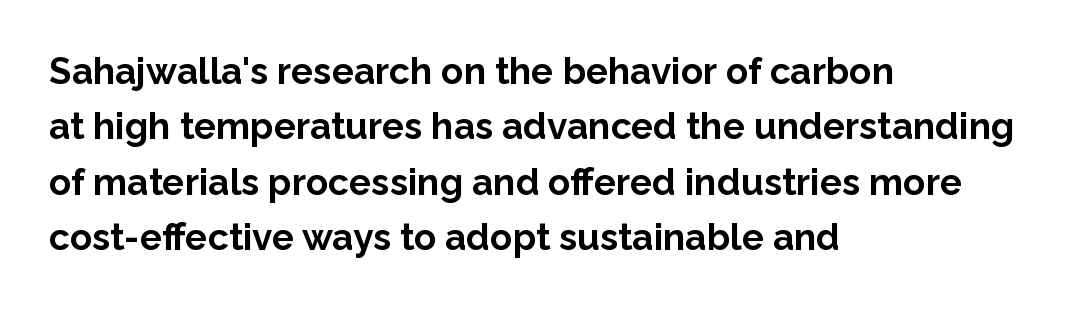
The type sits square on the baseline with zero lean. Here the designer chose a conventional face with non-uniform glyph widths. A student would call this left alignment; a typographer would say flush left, rag right. Each letter's strokes conclude bluntly, with no projecting serifs.
